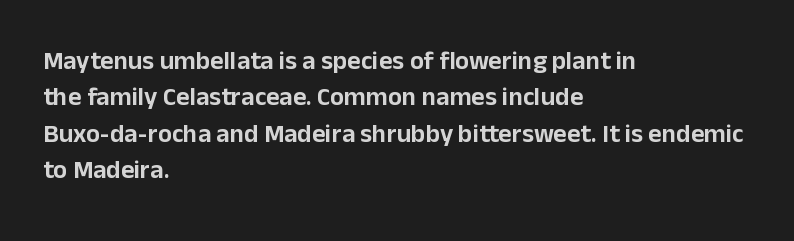
{"italic": "no", "underline": "no", "align": "left", "line_spacing": "normal", "line_spacing_ratio": 1.4, "letter_spacing": "normal", "letter_spacing_em": 0.0, "glyph_px": 26}
